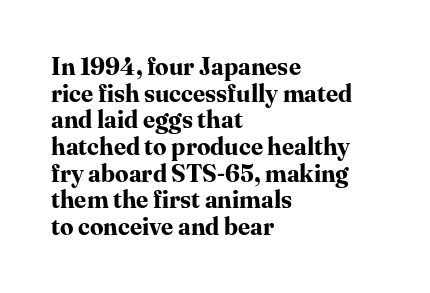
Q: Is the text bold? A: Yes.
Q: Is the text italic (slanted)? A: No, it is upright.
Q: Is the text underlined? A: No.
Q: How is the paragraph aligned? A: Left-aligned.
Q: Is the spacing between letters normal or unusually wide? A: Normal.
Q: Is the spacing between lines tight, normal or loose? A: Tight.
